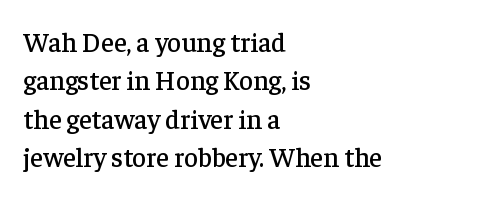
Q: Is the text italic (slanted)? A: No, it is upright.
Q: Is the text underlined? A: No.
Q: How is the paragraph aligned? A: Left-aligned.
Q: Is the spacing between letters normal or unusually wide? A: Normal.
Q: Is the spacing between lines tight, normal or loose? A: Normal.
